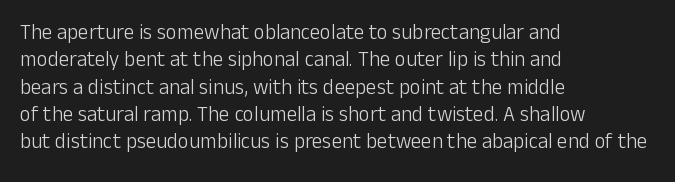
{"italic": "no", "bold": "no", "underline": "no", "align": "left", "line_spacing": "normal", "line_spacing_ratio": 1.3, "letter_spacing": "normal", "letter_spacing_em": 0.0, "glyph_px": 21}
